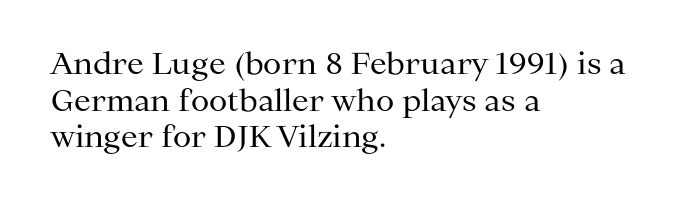
{"serif": "yes", "italic": "no", "bold": "no", "weight": "regular", "width": "normal", "stroke_contrast": "medium", "x_height": "medium", "monospaced": "no", "underline": "no", "align": "left", "line_spacing_ratio": 1.22, "letter_spacing": "normal", "letter_spacing_em": 0.0, "glyph_px": 30}
